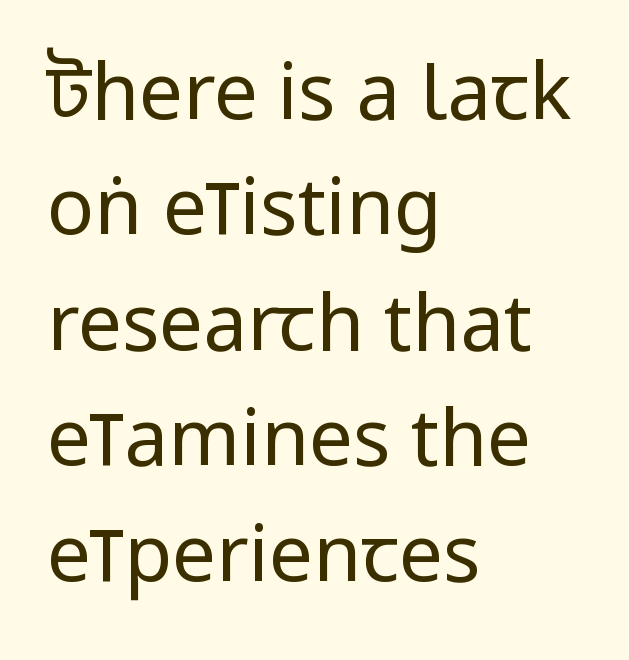
{"serif": "no", "italic": "no", "bold": "no", "weight": "regular", "width": "condensed", "stroke_contrast": "low", "underline": "no", "align": "left", "line_spacing": "normal", "line_spacing_ratio": 1.48, "letter_spacing": "normal", "letter_spacing_em": 0.0, "glyph_px": 78}
